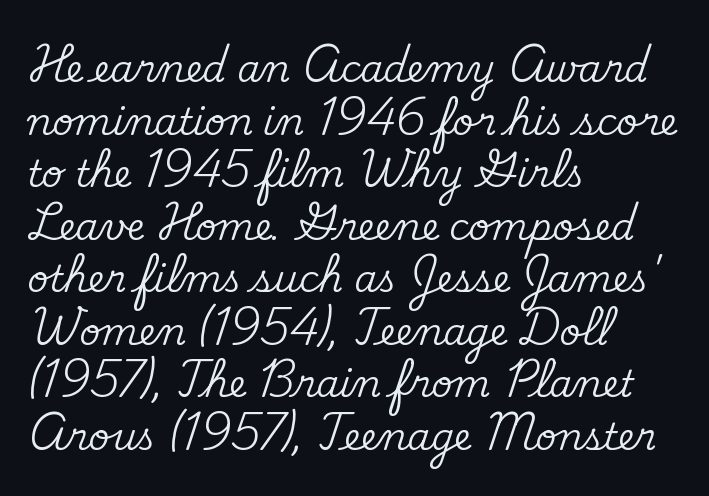
{"width": "normal", "stroke_contrast": "medium", "x_height": "small", "monospaced": "no", "underline": "no", "align": "left", "line_spacing": "normal", "line_spacing_ratio": 1.42, "letter_spacing": "normal", "letter_spacing_em": 0.0, "glyph_px": 37}
